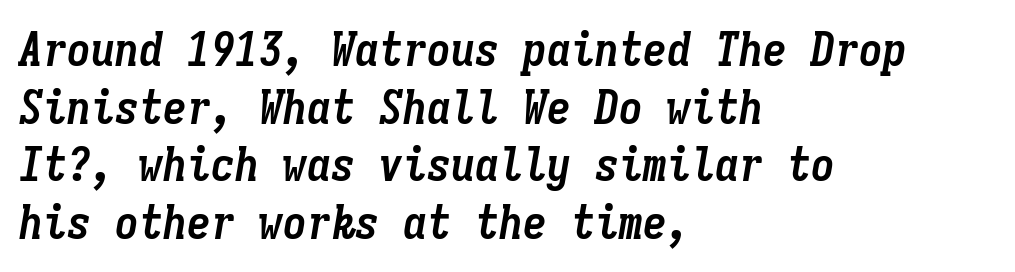
Q: Is the text bold? A: Yes.
Q: Is the text italic (slanted)? A: Yes, it leans right by about 9 degrees.
Q: Is the text underlined? A: No.
Q: How is the paragraph aligned? A: Left-aligned.
Q: Is the spacing between letters normal or unusually wide? A: Normal.
Q: Width (condensed, normal, or wide)? A: Condensed.
Q: Stroke contrast? A: Low.
Q: x-height? A: Medium.
Q: Monospaced? A: Yes.
